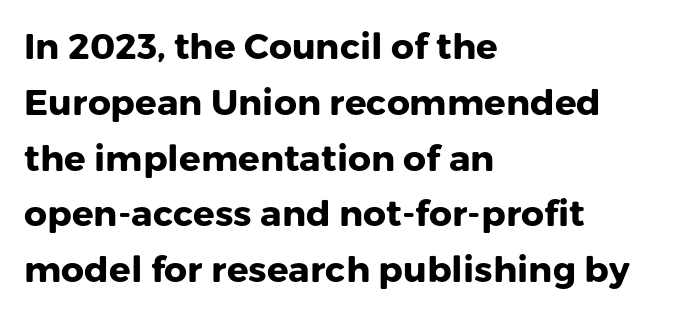
The face used here has the dense, thick strokes of a bold. Reading down the block, your eye returns to a fixed left position each line. A normal amount of white space separates one row of letters from the next. Examine the stroke ends and you'll find no serifs.
